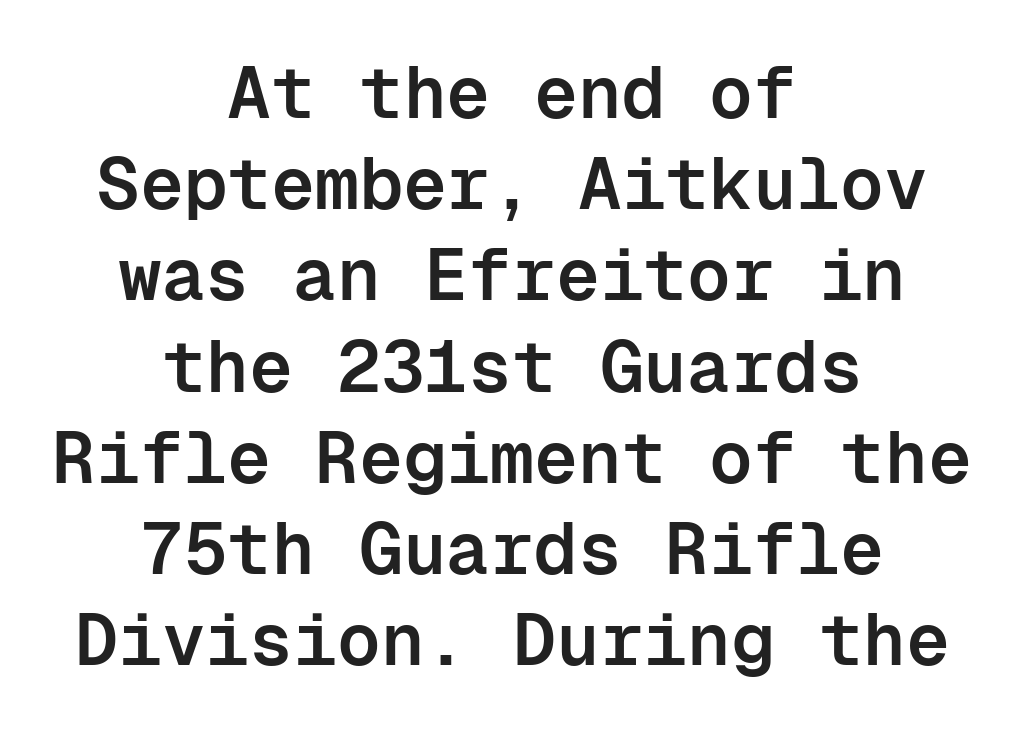
Tracking value appears to be zero — textbook default spacing. The passage shown is not underscored anywhere. Both edges are ragged and mirror each other, which tells us the setting is centered. I'd describe the lettering as semibold — firm but not a full bold. The font's upright variant was chosen for this text.
